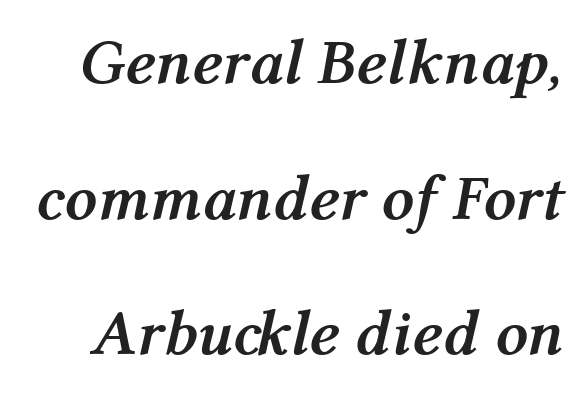
Q: Is the text bold? A: Yes.
Q: Is the text italic (slanted)? A: Yes, it leans right by about 12 degrees.
Q: Is the text underlined? A: No.
Q: Is the spacing between letters normal or unusually wide? A: Normal.
Q: Is the spacing between lines tight, normal or loose? A: Loose.
Q: Width (condensed, normal, or wide)? A: Normal.
Q: Stroke contrast? A: Medium.
Q: x-height? A: Medium.
Q: Monospaced? A: No.
